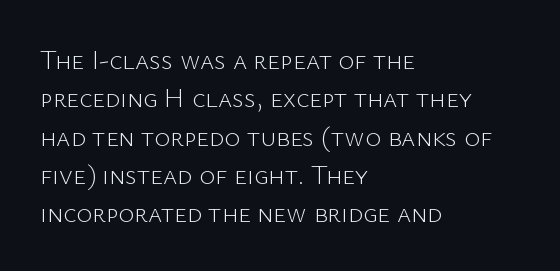
Q: Is the text bold? A: No.
Q: Is the text italic (slanted)? A: No, it is upright.
Q: Is the text underlined? A: No.
Q: How is the paragraph aligned? A: Left-aligned.
Q: Is the spacing between letters normal or unusually wide? A: Normal.
Q: Is the spacing between lines tight, normal or loose? A: Normal.
